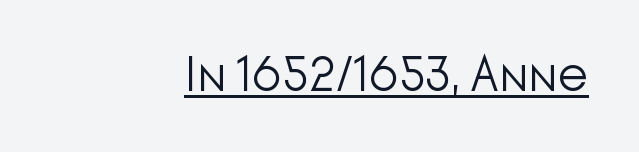
{"serif": "no", "italic": "no", "bold": "no", "weight": "light", "width": "normal", "stroke_contrast": "low", "x_height": "medium", "monospaced": "no", "underline": "yes", "letter_spacing": "normal", "letter_spacing_em": 0.0, "glyph_px": 49}
